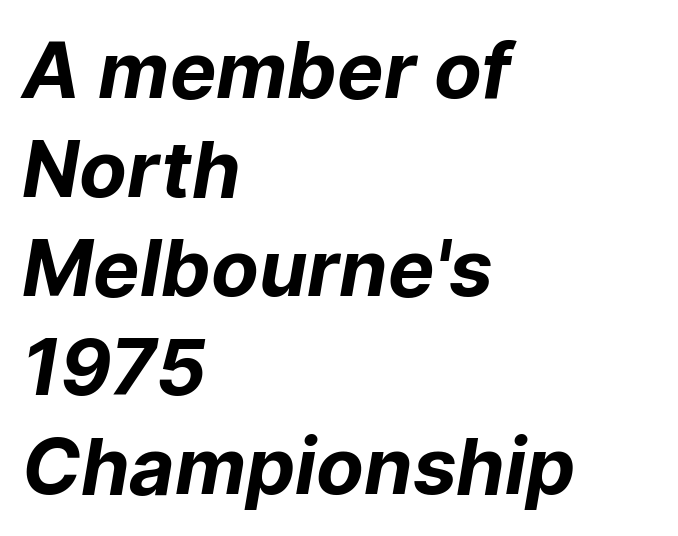
{"serif": "no", "bold": "yes", "weight": "bold", "width": "normal", "stroke_contrast": "low", "x_height": "medium", "monospaced": "no", "underline": "no", "align": "left", "line_spacing": "normal", "line_spacing_ratio": 1.27, "letter_spacing": "normal", "letter_spacing_em": 0.0, "glyph_px": 78}
